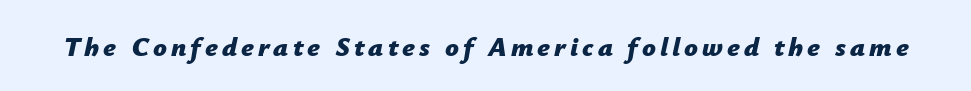
The image shows 27 px bold type, italic (leaning right); set not underlined.
